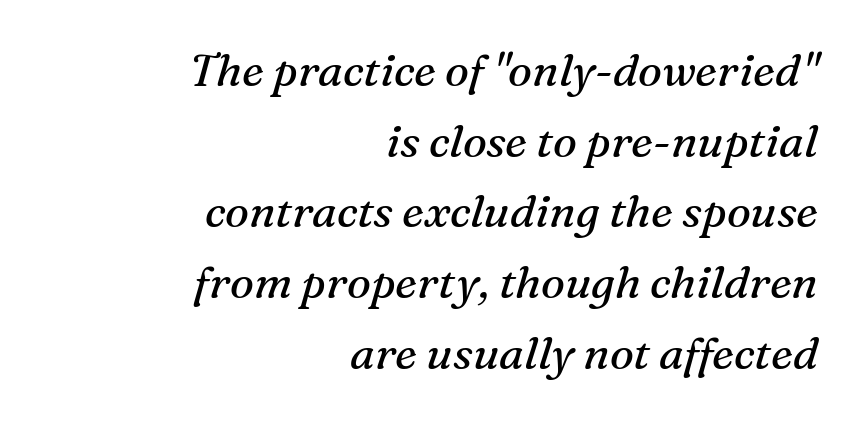
These lines are set flush right with a ragged left edge. Unmarked baselines from the first word to the last. The rendering shows small feet on the letterforms — a serif design. Vertical spacing — default. Spacing verdict: proportional, widths tailored to each character. Letters have the restrained weight of plain body copy at most.
